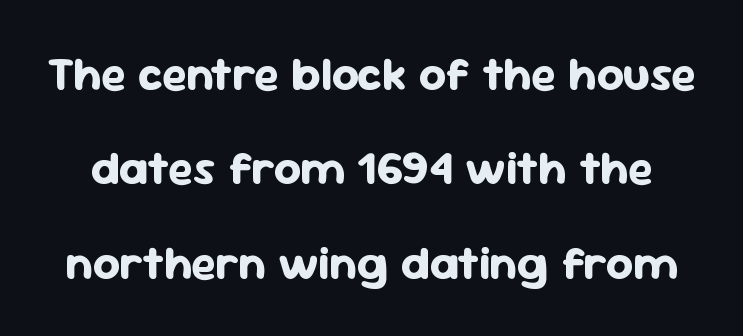
The image shows 47 px bold sans-serif type, upright; set loose line spacing (2.01x), normal letter spacing, not underlined; low stroke contrast and a medium x-height.
